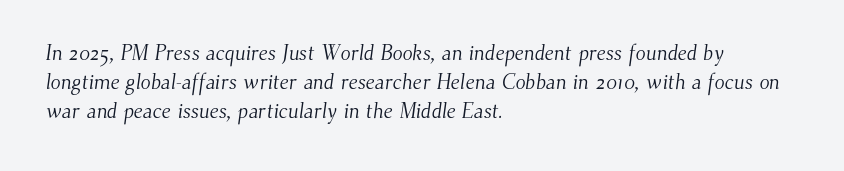
The image shows 21 px text type; set left-aligned, normal line spacing (1.39x), normal letter spacing, not underlined.
